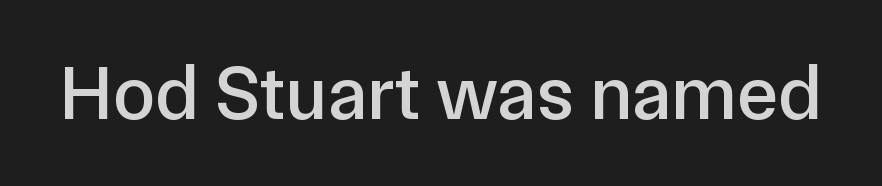
Q: Is the text italic (slanted)? A: No, it is upright.
Q: Is the typeface a serif or a sans-serif typeface? A: Sans-serif.
Q: Is the text underlined? A: No.
Q: Is the spacing between letters normal or unusually wide? A: Normal.
Q: Width (condensed, normal, or wide)? A: Normal.
Q: Stroke contrast? A: Low.
Q: x-height? A: Medium.
Q: Monospaced? A: No.
